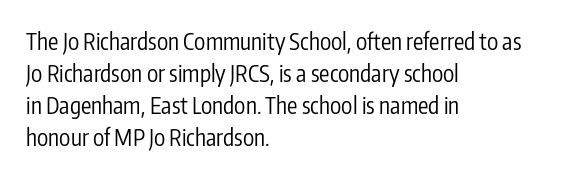
Q: Is the text bold? A: No.
Q: Is the text italic (slanted)? A: No, it is upright.
Q: Is the text underlined? A: No.
Q: How is the paragraph aligned? A: Left-aligned.
Q: Is the spacing between letters normal or unusually wide? A: Normal.
Q: Is the spacing between lines tight, normal or loose? A: Normal.
